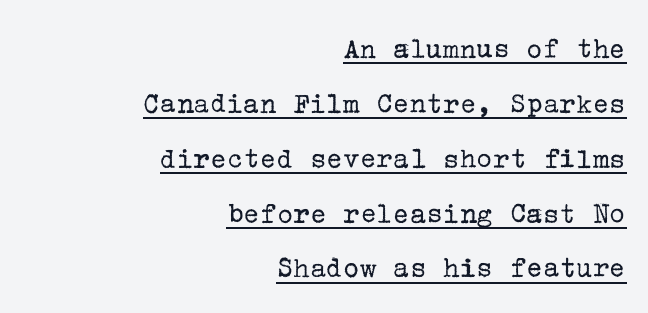
{"serif": "yes", "italic": "no", "bold": "no", "weight": "regular", "width": "normal", "stroke_contrast": "low", "x_height": "medium", "underline": "yes", "align": "right", "line_spacing_ratio": 1.77, "letter_spacing": "normal", "letter_spacing_em": 0.0, "glyph_px": 31}
